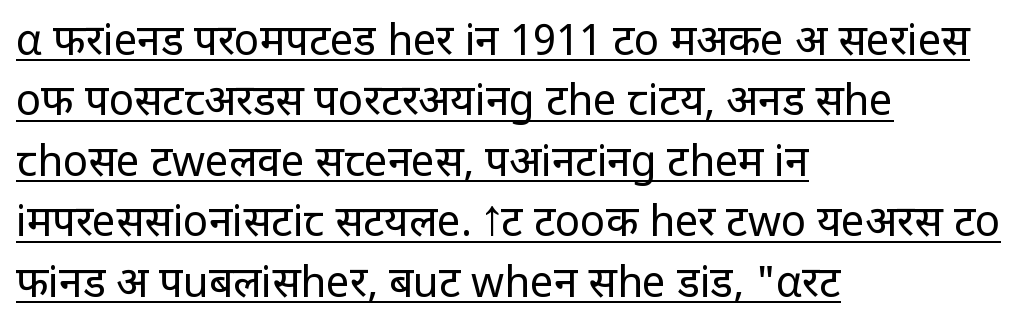
Notice how the stems are strictly vertical — no italics here. No extra tracking has been applied to these lines. Regular leading. Stroke thickness stays within the range of a standard reading face or lighter.
